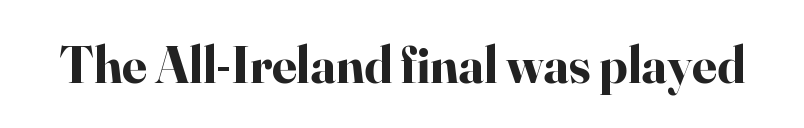
Q: Is the text bold? A: Yes.
Q: Is the text italic (slanted)? A: No, it is upright.
Q: Is the typeface a serif or a sans-serif typeface? A: Serif.
Q: Is the text underlined? A: No.
Q: Is the spacing between letters normal or unusually wide? A: Normal.
Q: Width (condensed, normal, or wide)? A: Normal.
Q: Stroke contrast? A: High.
Q: x-height? A: Small.
Q: Monospaced? A: No.
